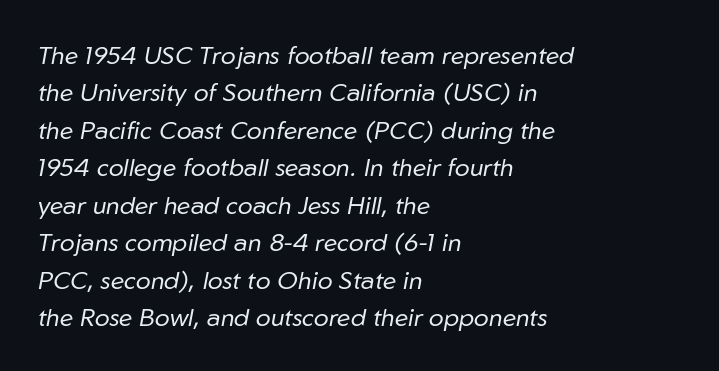
Q: Is the text bold? A: No.
Q: Is the text italic (slanted)? A: Yes, it leans right by about 10 degrees.
Q: Is the text underlined? A: No.
Q: How is the paragraph aligned? A: Left-aligned.
Q: Is the spacing between letters normal or unusually wide? A: Normal.
Q: Is the spacing between lines tight, normal or loose? A: Normal.
